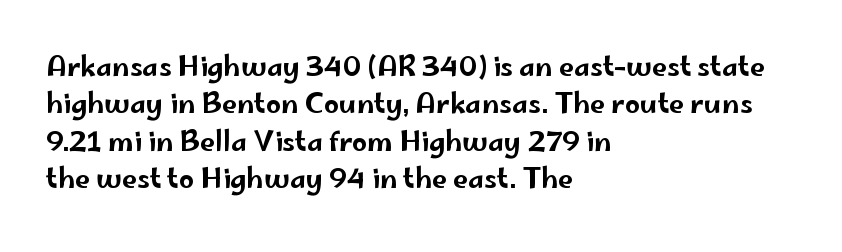
Q: Is the text italic (slanted)? A: No, it is upright.
Q: Is the text underlined? A: No.
Q: How is the paragraph aligned? A: Left-aligned.
Q: Is the spacing between letters normal or unusually wide? A: Normal.
Q: Is the spacing between lines tight, normal or loose? A: Normal.
